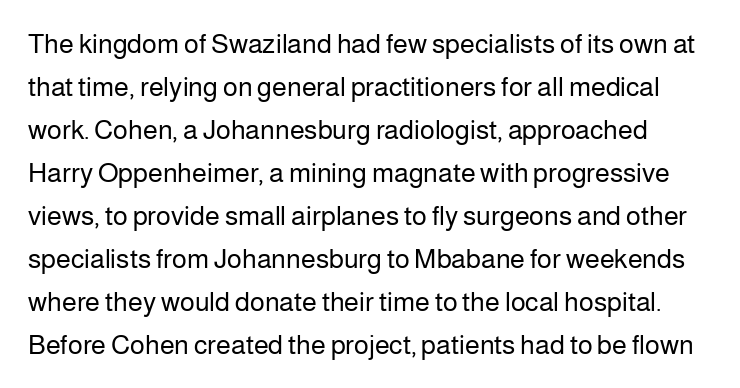
No heavy texture on the line: the type isn't bold. Honestly, the row spacing looks completely unremarkable. Has an underline been added? It has not. Here the glyphs are tracked normally, forming tight word shapes. Posture: straight, roman, zero tilt.
